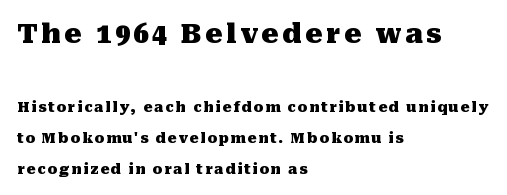
Is the lower block the larger one? No — the upper block carries the bigger type. These lines stand farther apart than default settings would place them. Rendered with straight, roman letterforms. Each glyph is drawn with heavy, bold strokes. The gap between lines stays unmarked. Notice how the passage keeps a crisp vertical edge on the left only.
